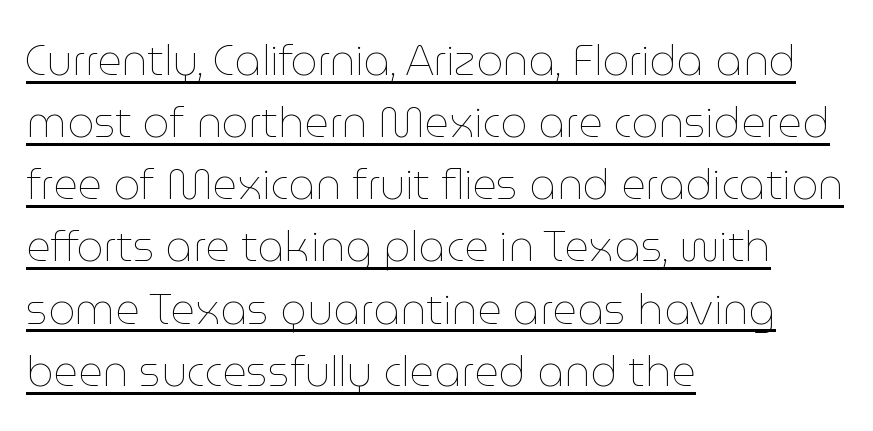
Q: Is the text bold? A: No.
Q: Is the text italic (slanted)? A: No, it is upright.
Q: Is the text underlined? A: Yes.
Q: How is the paragraph aligned? A: Left-aligned.
Q: Is the spacing between letters normal or unusually wide? A: Normal.
Q: Is the spacing between lines tight, normal or loose? A: Normal.
Q: Width (condensed, normal, or wide)? A: Normal.
Q: Stroke contrast? A: Low.
Q: x-height? A: Medium.
Q: Monospaced? A: No.
